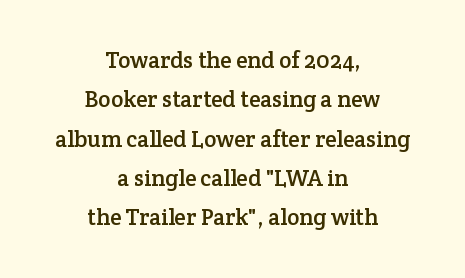
{"italic": "no", "underline": "no", "align": "center", "line_spacing_ratio": 1.71, "letter_spacing": "normal", "letter_spacing_em": 0.0, "glyph_px": 23}
